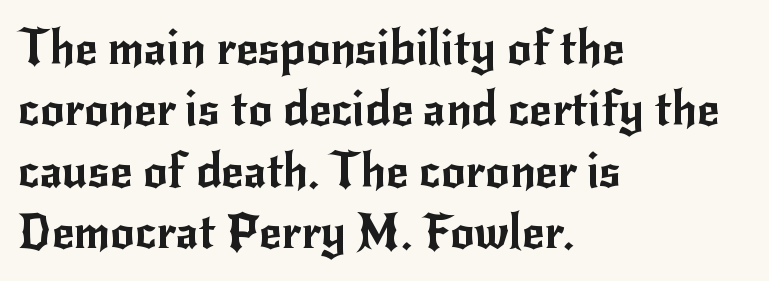
Q: Is the text italic (slanted)? A: No, it is upright.
Q: Is the typeface a serif or a sans-serif typeface? A: Sans-serif.
Q: Is the text underlined? A: No.
Q: How is the paragraph aligned? A: Left-aligned.
Q: Is the spacing between letters normal or unusually wide? A: Normal.
Q: Is the spacing between lines tight, normal or loose? A: Normal.
Q: Width (condensed, normal, or wide)? A: Normal.
Q: Stroke contrast? A: Low.
Q: x-height? A: Small.
Q: Monospaced? A: No.
